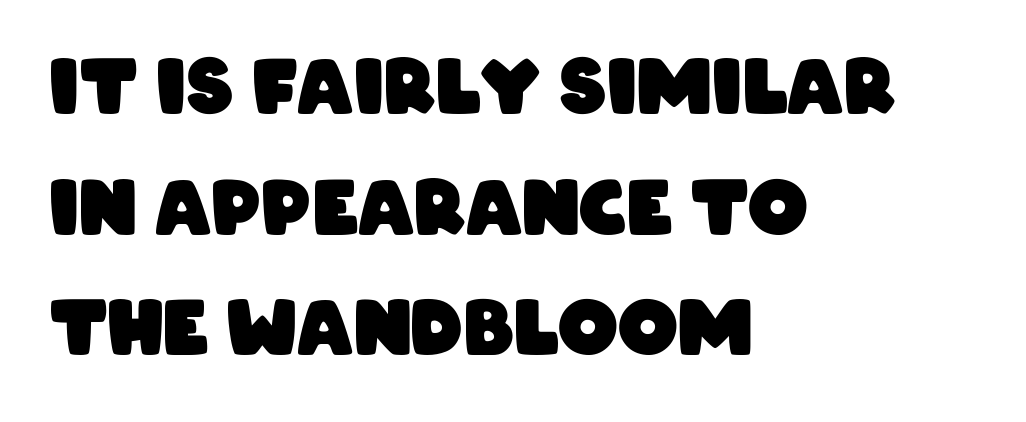
Think of a printed novel: that variable character pitch is what you see here. Each row of text sits above clean, open space. Line beginnings align vertically; line endings do not. Nope, no serifs anywhere on these letters. Bold? Absolutely — the strokes are thick and heavy.
